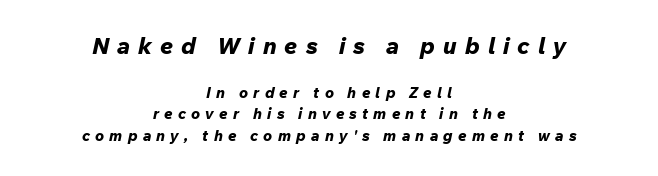
{"italic": "yes", "lean": "right", "slant_degrees": 12, "bold": "yes", "underline": "no", "align": "center", "line_spacing": "normal", "line_spacing_ratio": 1.45, "letter_spacing": "wide", "letter_spacing_em": 0.35, "larger_block": "first", "size_ratio": 1.53, "glyph_px": 23}
